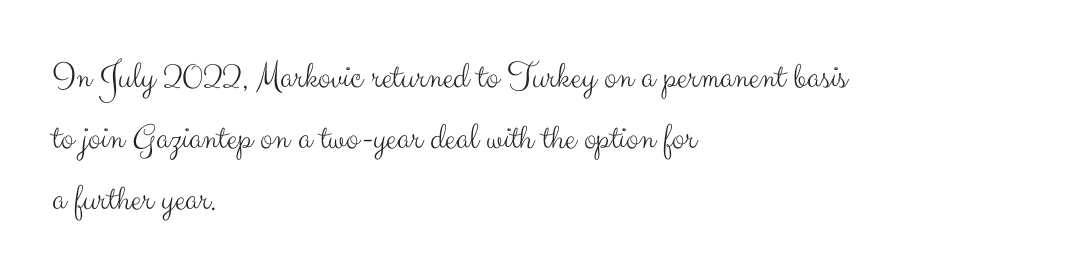
{"serif": "no", "bold": "no", "weight": "light", "width": "normal", "stroke_contrast": "medium", "x_height": "small", "monospaced": "no", "underline": "no", "align": "left", "line_spacing": "normal", "line_spacing_ratio": 1.6, "letter_spacing": "normal", "letter_spacing_em": 0.0, "glyph_px": 38}
